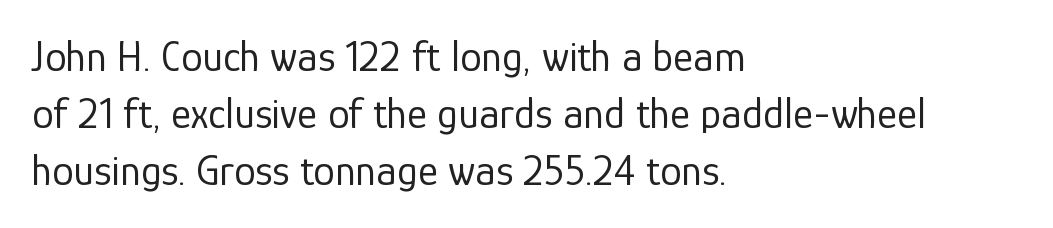
Q: Is the text bold? A: No.
Q: Is the text italic (slanted)? A: No, it is upright.
Q: Is the typeface a serif or a sans-serif typeface? A: Sans-serif.
Q: Is the text underlined? A: No.
Q: How is the paragraph aligned? A: Left-aligned.
Q: Is the spacing between letters normal or unusually wide? A: Normal.
Q: Is the spacing between lines tight, normal or loose? A: Normal.
Q: Width (condensed, normal, or wide)? A: Normal.
Q: Stroke contrast? A: Low.
Q: x-height? A: Medium.
Q: Monospaced? A: No.
